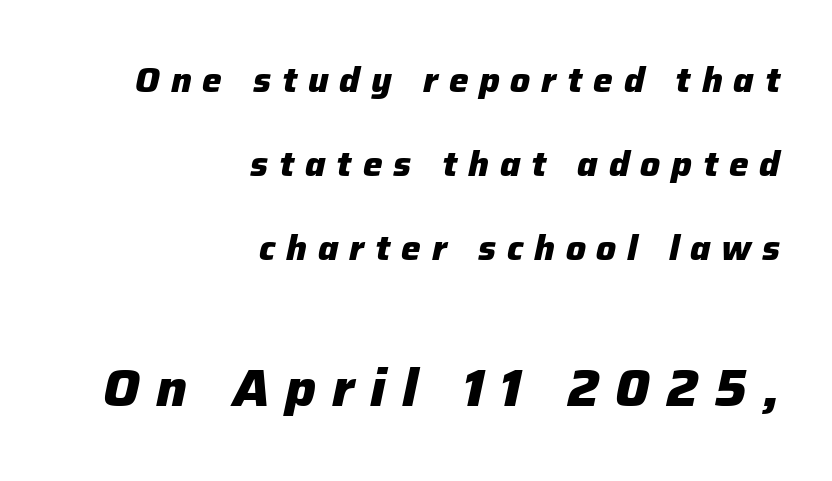
Is this a fixed-width face? No — the glyphs have proportional, varying widths. A great deal of white space separates one row of letters from the next. You can tell it's italic because the verticals aren't actually vertical. In this sample the second text group is rendered at the bigger scale. One-word summary of the alignment: right. Each row of text sits above clean, open space.
